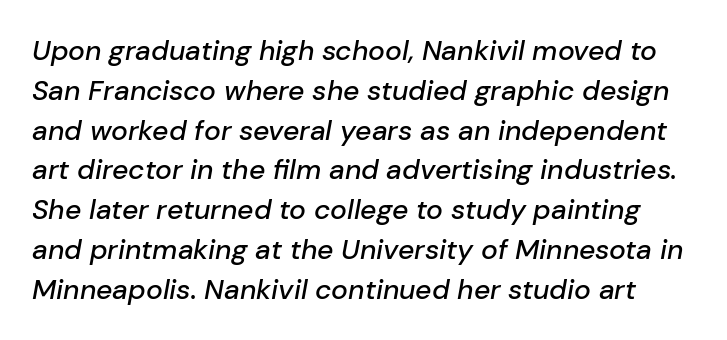
Q: Is the text italic (slanted)? A: Yes, it leans right by about 10 degrees.
Q: Is the text underlined? A: No.
Q: Is the spacing between letters normal or unusually wide? A: Normal.
Q: Is the spacing between lines tight, normal or loose? A: Normal.
Q: Width (condensed, normal, or wide)? A: Normal.
Q: Stroke contrast? A: Low.
Q: x-height? A: Medium.
Q: Monospaced? A: No.
